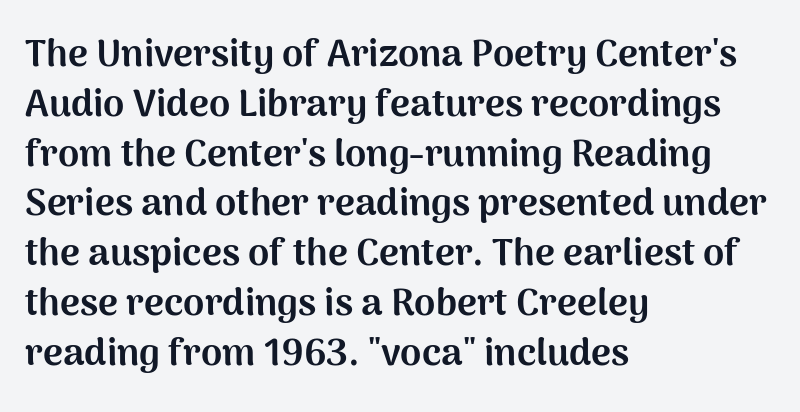
{"serif": "no", "italic": "no", "bold": "yes", "weight": "bold", "width": "normal", "stroke_contrast": "medium", "x_height": "medium", "monospaced": "no", "underline": "no", "align": "left", "line_spacing": "normal", "line_spacing_ratio": 1.31, "letter_spacing": "normal", "letter_spacing_em": 0.0, "glyph_px": 38}
